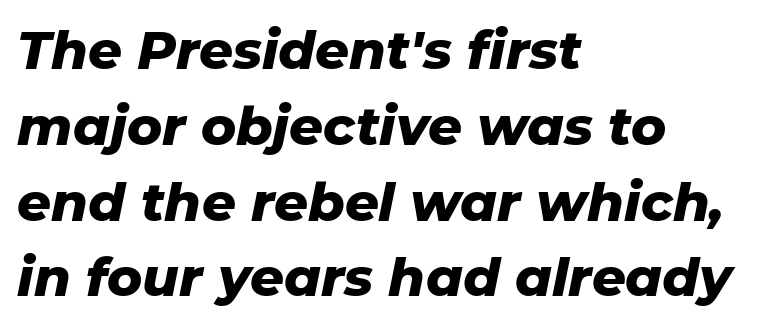
Q: Is the text bold? A: Yes.
Q: Is the text italic (slanted)? A: Yes, it leans right by about 11 degrees.
Q: Is the text underlined? A: No.
Q: How is the paragraph aligned? A: Left-aligned.
Q: Is the spacing between letters normal or unusually wide? A: Normal.
Q: Is the spacing between lines tight, normal or loose? A: Normal.
Q: Width (condensed, normal, or wide)? A: Normal.
Q: Stroke contrast? A: Low.
Q: x-height? A: Medium.
Q: Monospaced? A: No.
